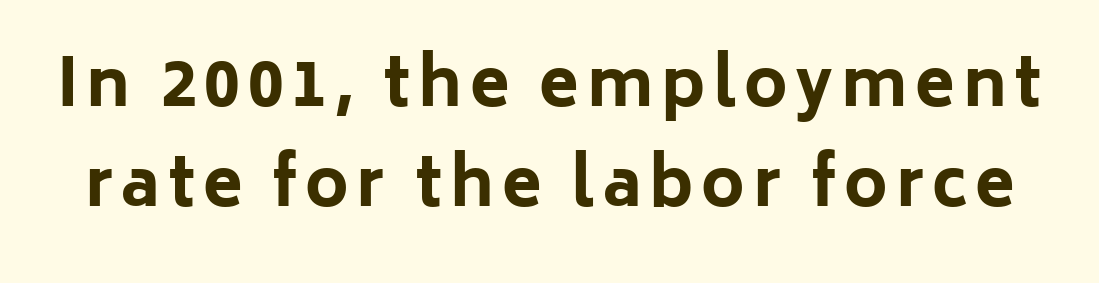
A typesetter would call this proportional, since set widths differ per character. Every letter is thick-stroked: bold, no question. The type family on display is of the sans-serif kind. Quick note: interline space is typical. Do the letters lean? They stand straight. Glance below the letters and you will spot only blank space.
